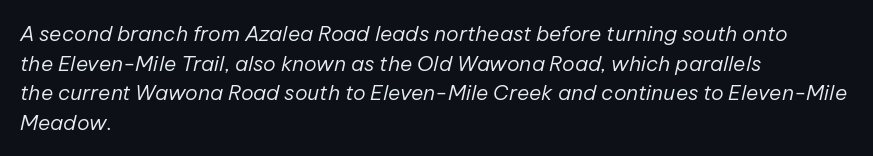
These lines were composed using italics. Short and long lines alike share a common starting point at left. The face looks like a standard text weight, possibly lighter. Descenders hang freely into open space. What stands out about the letter spacing? Nothing — it is the standard amount.
